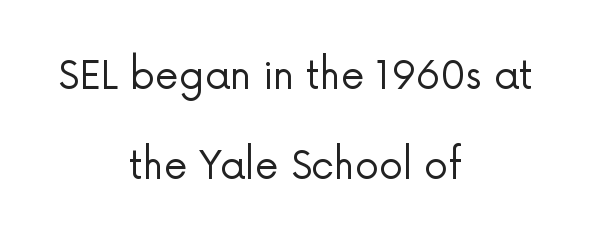
The image shows 38 px regular-weight sans-serif type, upright; set centered, loose line spacing (2.36x), normal letter spacing, not underlined; low stroke contrast and a medium x-height.
